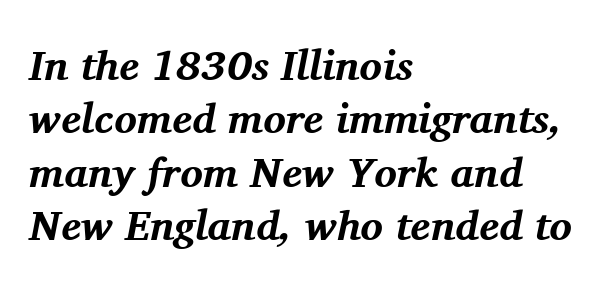
Q: Is the text bold? A: Yes.
Q: Is the text italic (slanted)? A: Yes, it leans right by about 11 degrees.
Q: Is the typeface a serif or a sans-serif typeface? A: Serif.
Q: Is the text underlined? A: No.
Q: How is the paragraph aligned? A: Left-aligned.
Q: Is the spacing between letters normal or unusually wide? A: Normal.
Q: Is the spacing between lines tight, normal or loose? A: Normal.
Q: Width (condensed, normal, or wide)? A: Normal.
Q: Stroke contrast? A: Medium.
Q: x-height? A: Medium.
Q: Monospaced? A: No.
